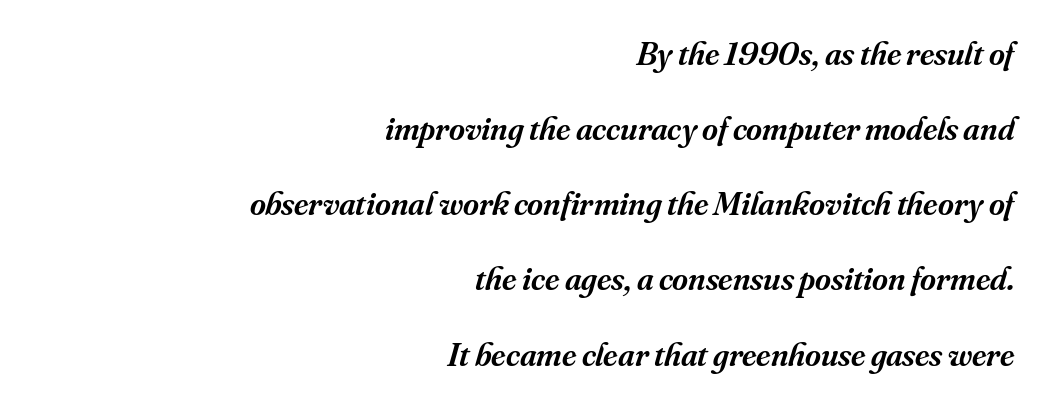
Q: Is the text bold? A: Semi-bold.
Q: Is the text italic (slanted)? A: Yes, it leans right by about 16 degrees.
Q: Is the typeface a serif or a sans-serif typeface? A: Serif.
Q: Is the text underlined? A: No.
Q: How is the paragraph aligned? A: Right-aligned.
Q: Is the spacing between letters normal or unusually wide? A: Normal.
Q: Is the spacing between lines tight, normal or loose? A: Loose.
Q: Width (condensed, normal, or wide)? A: Normal.
Q: Stroke contrast? A: Medium.
Q: x-height? A: Small.
Q: Monospaced? A: No.
